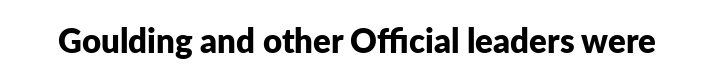
You'd pick this weight for a headline — it's a proper bold. I'd call this a sans setting — the letters go barefoot. The area under the type is left untouched. Spacing verdict: proportional, widths tailored to each character. The line texture is even and compact thanks to regular tracking. These lines were composed using upright roman letters.
